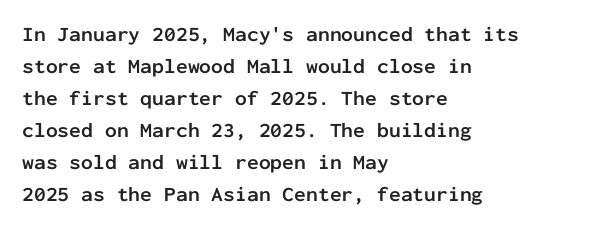
{"italic": "no", "bold": "yes", "underline": "no", "align": "left", "line_spacing": "normal", "line_spacing_ratio": 1.52, "letter_spacing": "normal", "letter_spacing_em": 0.0, "glyph_px": 21}
